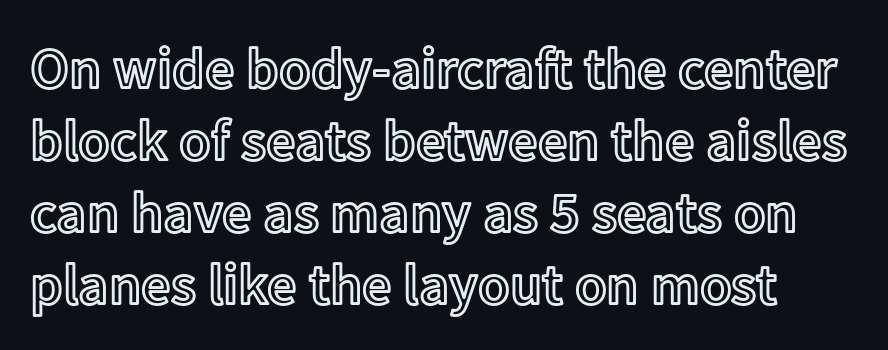
Q: Is the text italic (slanted)? A: No, it is upright.
Q: Is the text underlined? A: No.
Q: Is the spacing between letters normal or unusually wide? A: Normal.
Q: Width (condensed, normal, or wide)? A: Normal.
Q: x-height? A: Medium.
Q: Monospaced? A: No.
